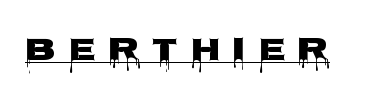
{"serif": "no", "italic": "no", "bold": "yes", "weight": "heavy", "width": "wide", "stroke_contrast": "low", "x_height": "large", "monospaced": "no", "underline": "yes", "letter_spacing": "wide", "letter_spacing_em": 0.37, "glyph_px": 32}
